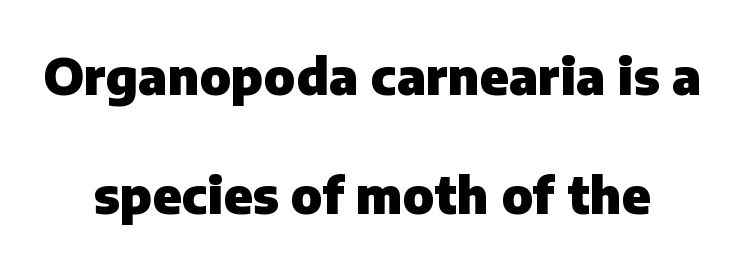
Each glyph is drawn with heavy, bold strokes. Between one letter and the next there's only the usual sliver of space. Decoration check: the copy has no underline. Does the leading feel generous? Absolutely, it's lavish. Every stem runs plumb, perpendicular to the baseline.
